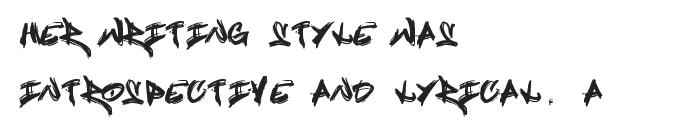
The image shows 29 px condensed sans-serif type; set left-aligned, loose line spacing (1.99x), not underlined; a large x-height.
